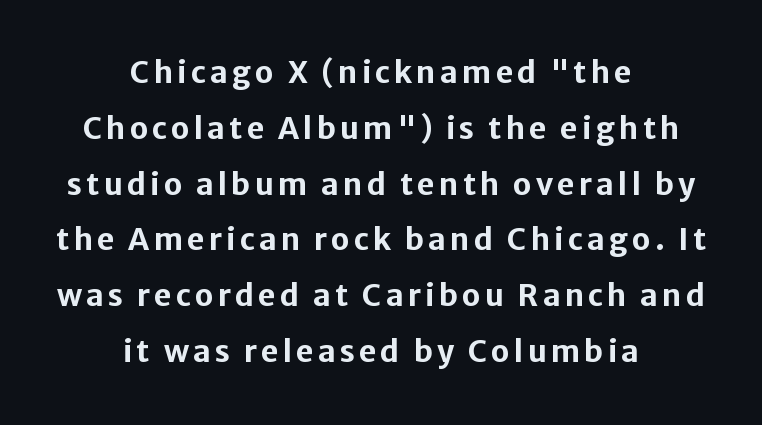
The image shows 30 px bold sans-serif type, upright; set centered, line spacing 1.86x, not underlined; low stroke contrast and a medium x-height.
